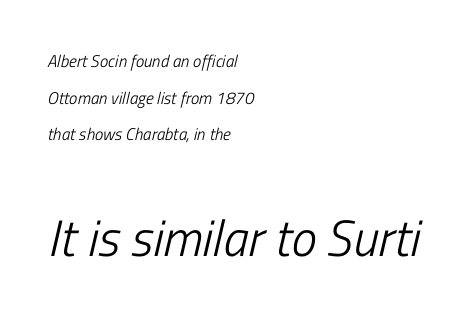
When letters slant like this, we call the style italic. The specimen omits any rule beneath the text block's lines. Here the glyphs are tracked normally, forming tight word shapes. Leftover space on each line is placed entirely after the last word. Leading: increased. A typesetter would call this proportional, since set widths differ per character.
